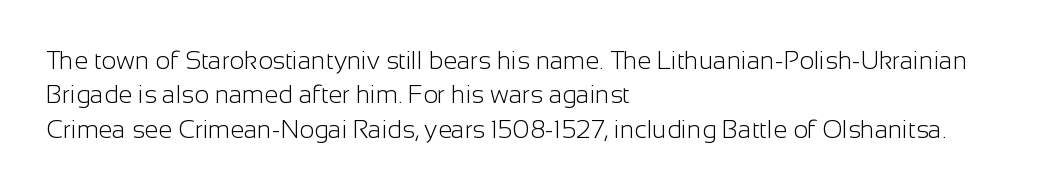
Spacing between characters is what you'd get straight out of the box. The passage shown is not underscored anywhere. The lines in this sample share a left origin and differ only in where they stop. The lines sit at an ordinary, default distance from one another. Is the type heavy? It reads as light-to-regular instead.
